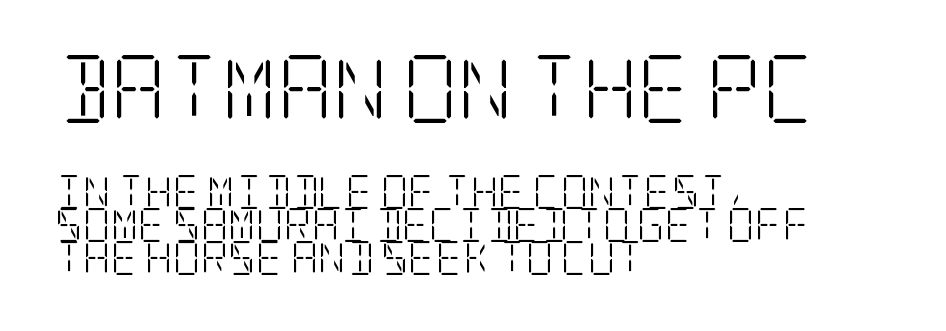
The typography opts for an upright posture over an oblique one. A classic flush-left, rag-right setting is used for this passage. Plain, unruled lines of type. The face used here is seriffed, in the tradition of book romans.
